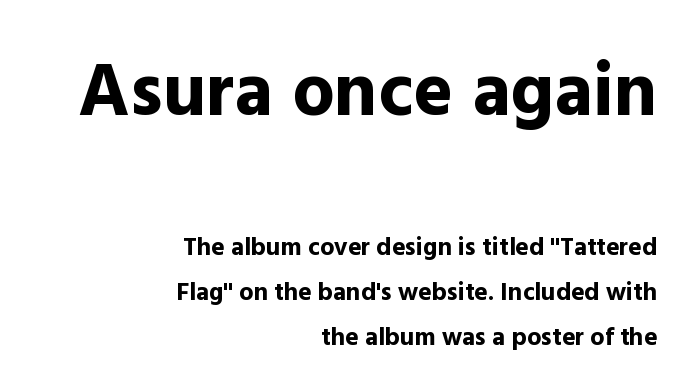
Is the letter spacing exaggerated? No — it looks like the ordinary default. Think of a printed novel: that variable character pitch is what you see here. The glyphs are unaccompanied by any horizontal stroke below them. A dark, heavy texture on the line: the type is bold. The lines are quadded right. Character size in the leading block exceeds that of the trailing block.
